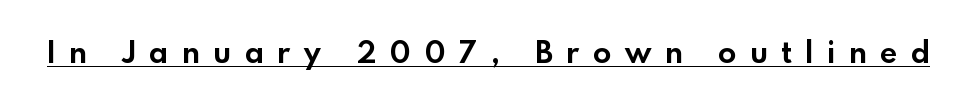
The image shows 30 px bold sans-serif type, upright; set unusually wide letter spacing (+0.46 em), underlined; a small x-height.
